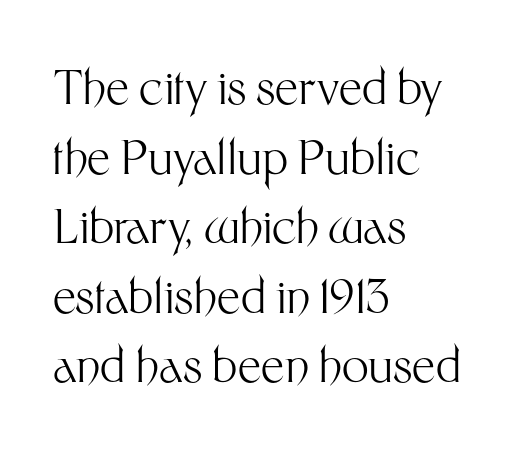
The image shows 47 px light sans-serif type, upright; set left-aligned, normal line spacing (1.48x), normal letter spacing, not underlined; medium stroke contrast and a medium x-height.
